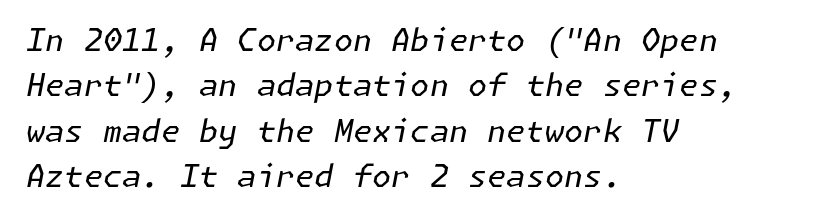
The image shows 31 px regular-weight type, italic (leaning right); set left-aligned, normal line spacing (1.46x), normal letter spacing, not underlined; low stroke contrast and a medium x-height.
